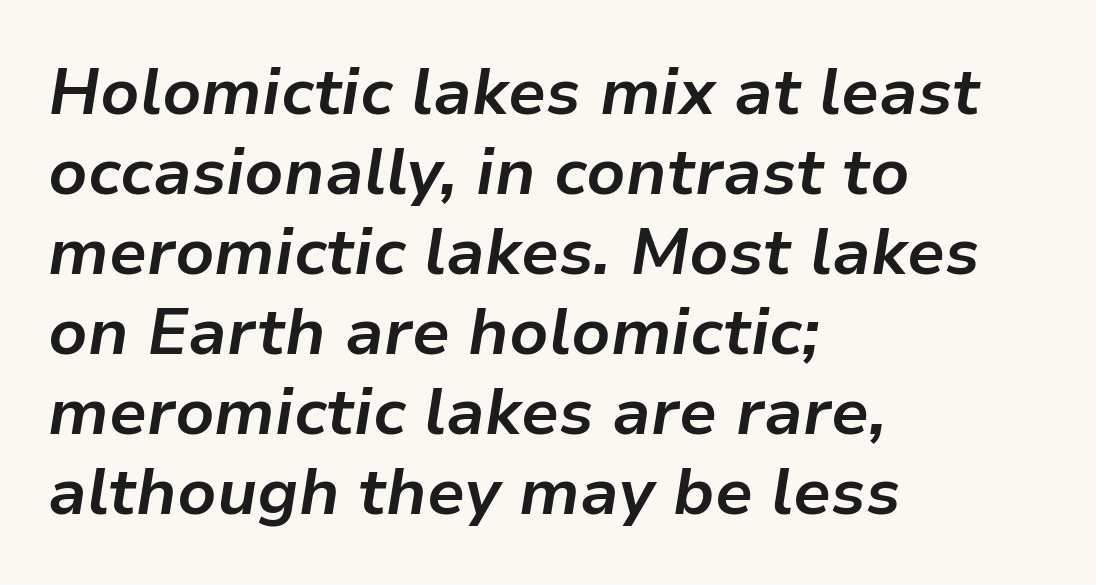
Q: Is the text bold? A: Yes.
Q: Is the text italic (slanted)? A: Yes, it leans right by about 9 degrees.
Q: Is the text underlined? A: No.
Q: How is the paragraph aligned? A: Left-aligned.
Q: Is the spacing between letters normal or unusually wide? A: Normal.
Q: Width (condensed, normal, or wide)? A: Normal.
Q: Stroke contrast? A: Low.
Q: x-height? A: Medium.
Q: Monospaced? A: No.
